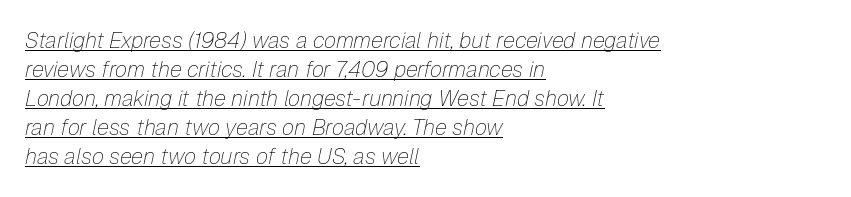
Q: Is the text bold? A: No.
Q: Is the text italic (slanted)? A: Yes, it leans right by about 12 degrees.
Q: Is the text underlined? A: Yes.
Q: How is the paragraph aligned? A: Left-aligned.
Q: Is the spacing between letters normal or unusually wide? A: Normal.
Q: Is the spacing between lines tight, normal or loose? A: Normal.
